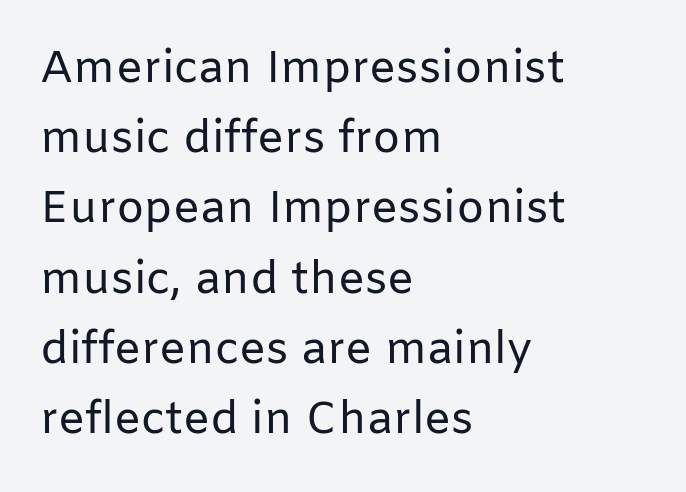
A typesetter would call this proportional, since set widths differ per character. Decoration check: the copy has no underline. In CSS terms this would be text-align: left. Classification — sans serif. Is this a heavy cut? Hardly; it is regular or lighter. Horizontal bands of white between lines are of average thickness.
